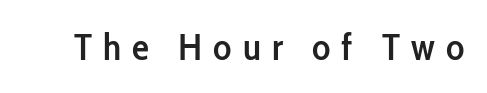
The image shows 38 px semibold, condensed sans-serif type, upright; set unusually wide letter spacing (+0.29 em), not underlined; low stroke contrast and a medium x-height.
